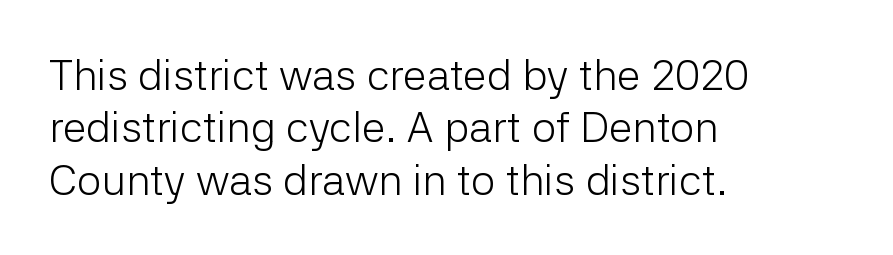
The image shows 43 px light sans-serif type, upright; set left-aligned, line spacing 1.22x, normal letter spacing, not underlined; low stroke contrast and a medium x-height.
